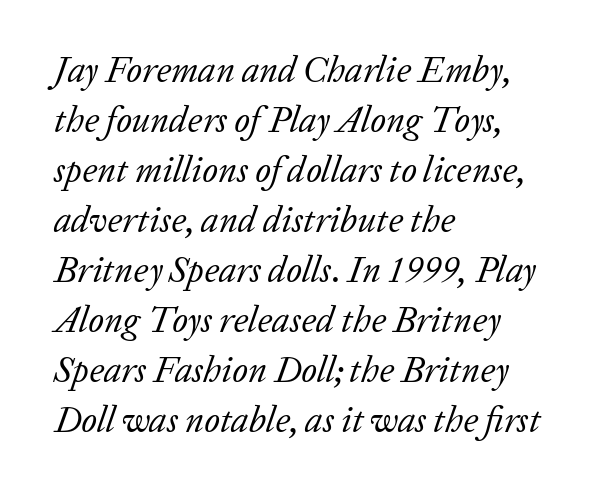
Q: Is the text bold? A: No.
Q: Is the text italic (slanted)? A: Yes, it leans right by about 20 degrees.
Q: Is the typeface a serif or a sans-serif typeface? A: Serif.
Q: Is the text underlined? A: No.
Q: How is the paragraph aligned? A: Left-aligned.
Q: Is the spacing between letters normal or unusually wide? A: Normal.
Q: Is the spacing between lines tight, normal or loose? A: Normal.
Q: Width (condensed, normal, or wide)? A: Normal.
Q: Stroke contrast? A: Low.
Q: x-height? A: Medium.
Q: Monospaced? A: No.
